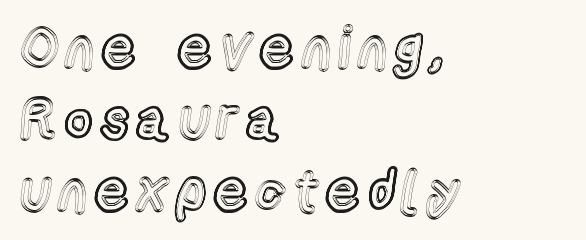
The image shows 58 px condensed type; set left-aligned, line spacing 1.23x, not underlined; a medium x-height.
